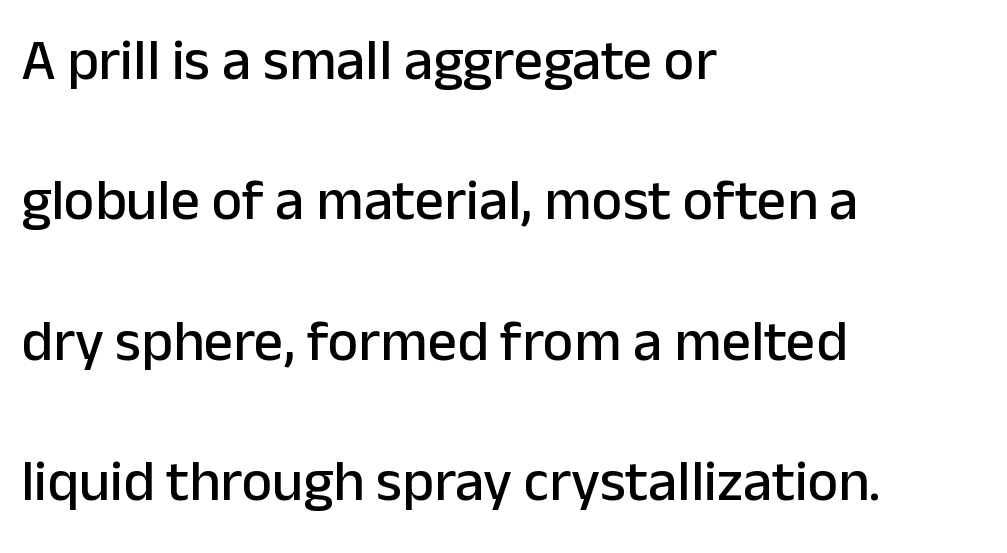
The image shows 58 px sans-serif type, upright; set left-aligned, loose line spacing (2.42x), normal letter spacing, not underlined; low stroke contrast and a medium x-height.
